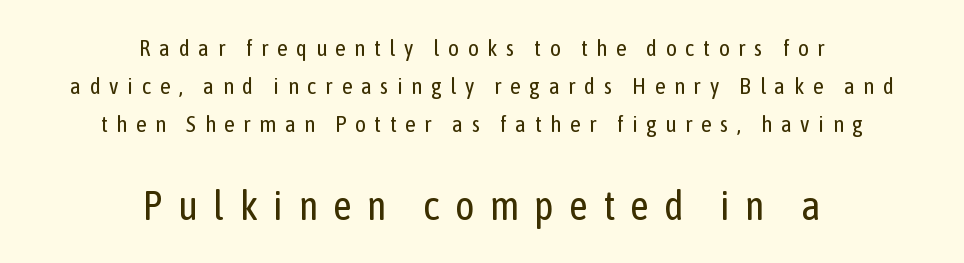
Leftover space on each line is divided equally before and after the words. These lines are composed in type without serifs. The block of text has a typical density, with ordinary space between rows. A typesetter would call this heavily tracked-out type. The string is rendered with underlining switched off. Is the lower block the larger one? Yes — the lower block carries the bigger type.
